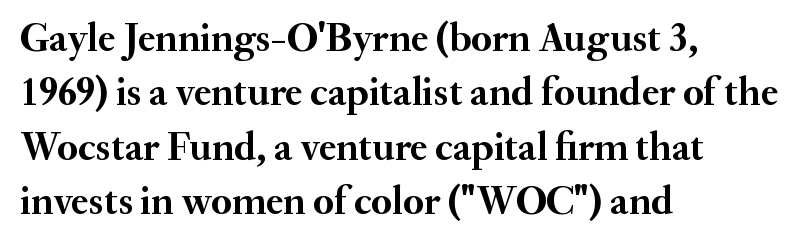
These lines are rendered in a variable-pitch font. Horizontally, the lines are justified to the leading edge only. If you drew a line through each stem, it would be perfectly vertical. Does extra space separate the letters? No, they use regular spacing. The passage shown stacks its lines at a standard gap. The letters are bold, with thick, heavy strokes.
